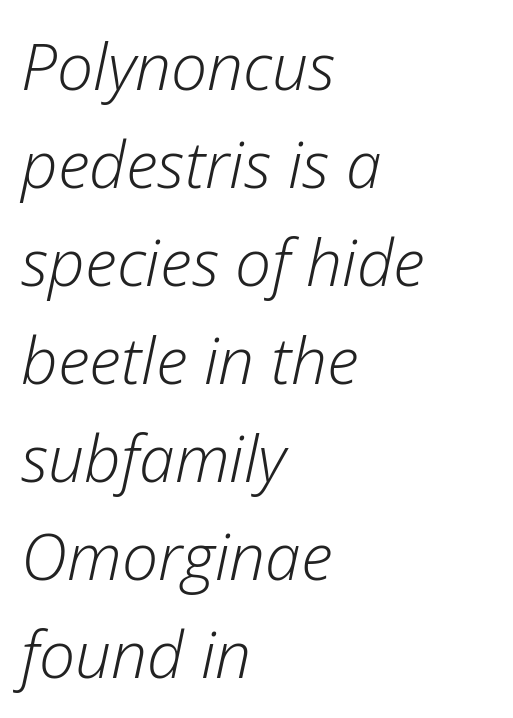
{"italic": "yes", "lean": "right", "slant_degrees": 12, "bold": "no", "weight": "light", "width": "normal", "stroke_contrast": "low", "x_height": "medium", "monospaced": "no", "underline": "no", "align": "left", "line_spacing": "normal", "line_spacing_ratio": 1.53, "letter_spacing": "normal", "letter_spacing_em": 0.0, "glyph_px": 64}
